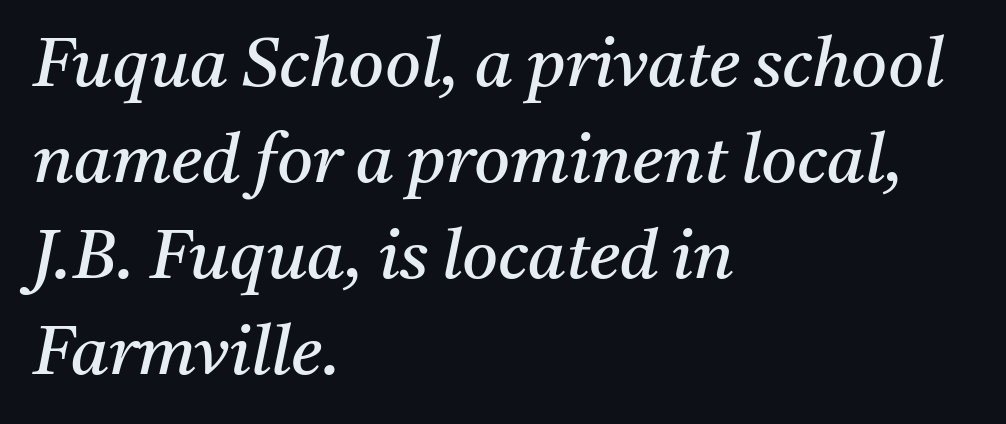
{"serif": "yes", "italic": "yes", "lean": "right", "slant_degrees": 11, "bold": "no", "weight": "regular", "width": "normal", "stroke_contrast": "medium", "x_height": "medium", "monospaced": "no", "underline": "no", "align": "left", "line_spacing": "normal", "line_spacing_ratio": 1.39, "letter_spacing": "normal", "letter_spacing_em": 0.0, "glyph_px": 69}
